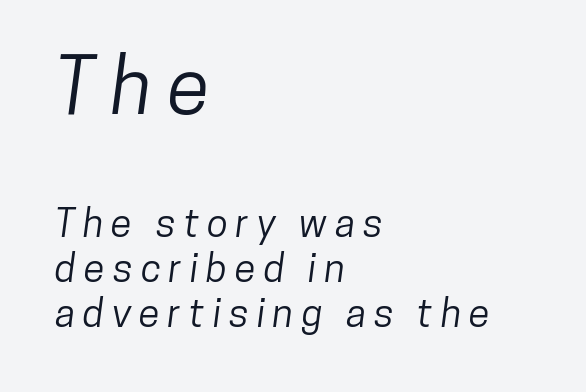
{"serif": "no", "width": "condensed", "stroke_contrast": "low", "x_height": "medium", "monospaced": "no", "underline": "no", "align": "left", "line_spacing": "tight", "line_spacing_ratio": 1.15, "letter_spacing": "wide", "letter_spacing_em": 0.2, "larger_block": "first", "size_ratio": 2.0, "glyph_px": 78}
